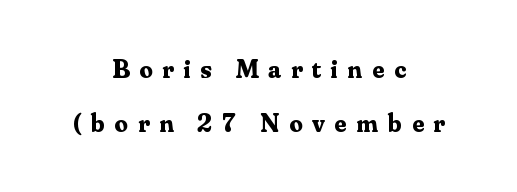
Q: Is the text bold? A: Yes.
Q: Is the text italic (slanted)? A: No, it is upright.
Q: Is the text underlined? A: No.
Q: How is the paragraph aligned? A: Centered.
Q: Is the spacing between letters normal or unusually wide? A: Unusually wide.
Q: Is the spacing between lines tight, normal or loose? A: Loose.
